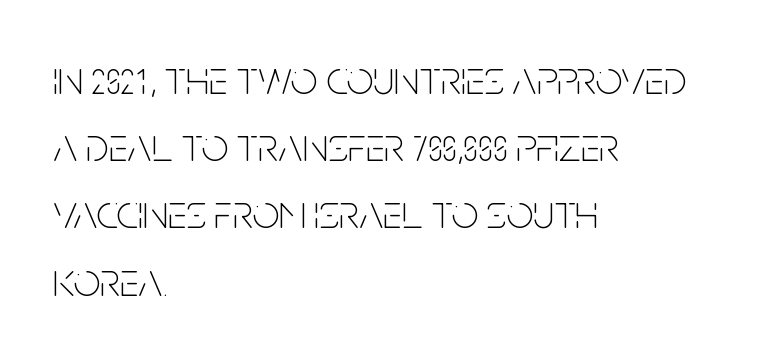
Q: Is the text bold? A: No.
Q: Is the text italic (slanted)? A: No, it is upright.
Q: Is the typeface a serif or a sans-serif typeface? A: Sans-serif.
Q: Is the text underlined? A: No.
Q: How is the paragraph aligned? A: Left-aligned.
Q: Is the spacing between letters normal or unusually wide? A: Normal.
Q: Is the spacing between lines tight, normal or loose? A: Normal.
Q: Width (condensed, normal, or wide)? A: Condensed.
Q: Stroke contrast? A: Low.
Q: x-height? A: Large.
Q: Monospaced? A: No.
